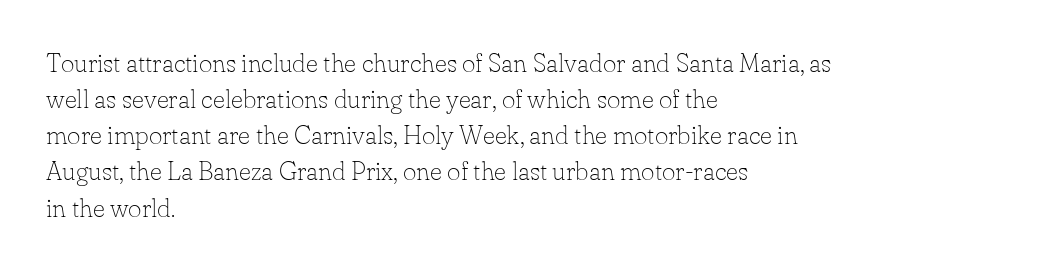
Teacher's note: observe the even left margin — that is flush-left alignment. Students, note that the glyphs here touch the page at normal intervals. Do the letters lean? They stand straight. Descenders hang freely into open space. Stem width sits at or under what a default text font uses.
